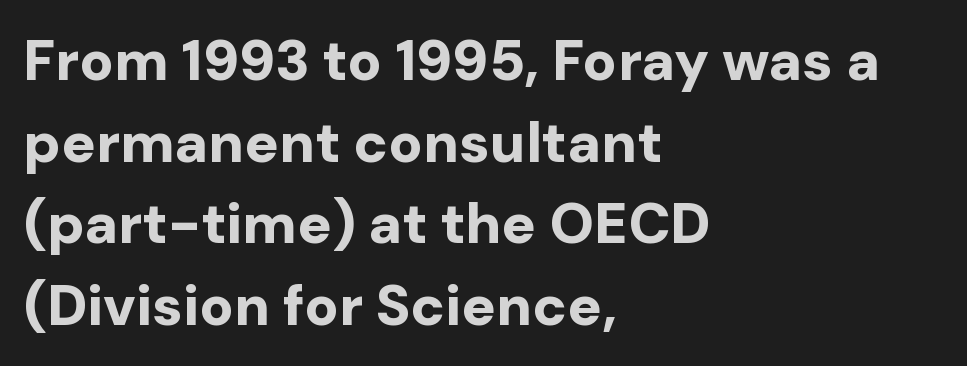
Q: Is the text bold? A: Yes.
Q: Is the text italic (slanted)? A: No, it is upright.
Q: Is the typeface a serif or a sans-serif typeface? A: Sans-serif.
Q: Is the text underlined? A: No.
Q: How is the paragraph aligned? A: Left-aligned.
Q: Is the spacing between letters normal or unusually wide? A: Normal.
Q: Is the spacing between lines tight, normal or loose? A: Normal.
Q: Width (condensed, normal, or wide)? A: Normal.
Q: Stroke contrast? A: Low.
Q: x-height? A: Medium.
Q: Monospaced? A: No.
